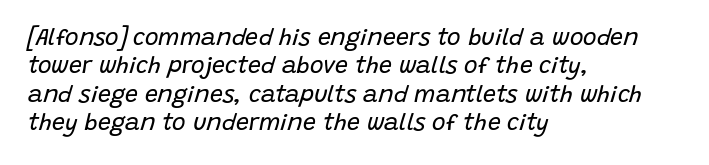
Q: Is the text bold? A: No.
Q: Is the text italic (slanted)? A: Yes, it leans right by about 15 degrees.
Q: Is the text underlined? A: No.
Q: How is the paragraph aligned? A: Left-aligned.
Q: Is the spacing between letters normal or unusually wide? A: Normal.
